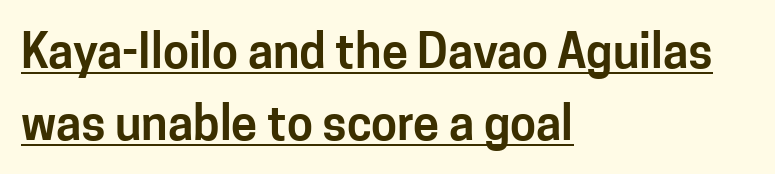
Q: Is the text italic (slanted)? A: No, it is upright.
Q: Is the typeface a serif or a sans-serif typeface? A: Sans-serif.
Q: Is the text underlined? A: Yes.
Q: How is the paragraph aligned? A: Left-aligned.
Q: Is the spacing between letters normal or unusually wide? A: Normal.
Q: Is the spacing between lines tight, normal or loose? A: Normal.
Q: Width (condensed, normal, or wide)? A: Normal.
Q: Stroke contrast? A: Low.
Q: x-height? A: Medium.
Q: Monospaced? A: No.
